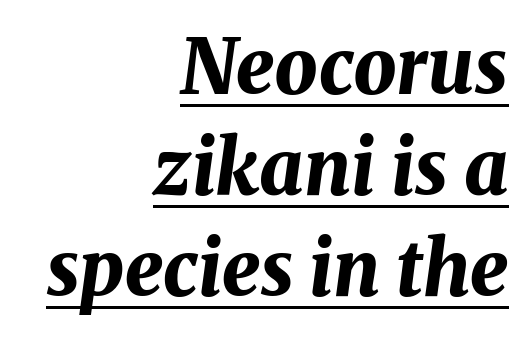
Q: Is the text bold? A: Yes.
Q: Is the text italic (slanted)? A: Yes, it leans right by about 8 degrees.
Q: Is the text underlined? A: Yes.
Q: How is the paragraph aligned? A: Right-aligned.
Q: Is the spacing between letters normal or unusually wide? A: Normal.
Q: Is the spacing between lines tight, normal or loose? A: Normal.
Q: Width (condensed, normal, or wide)? A: Normal.
Q: Stroke contrast? A: Medium.
Q: x-height? A: Medium.
Q: Monospaced? A: No.
